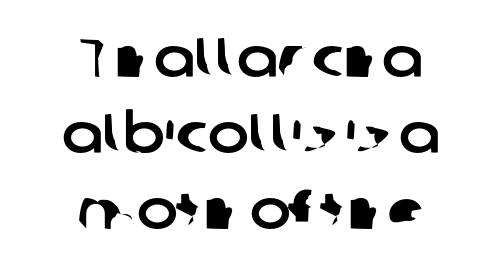
The image shows 55 px sans-serif type; set centered, normal line spacing (1.38x), normal letter spacing, not underlined; low stroke contrast and a medium x-height.
